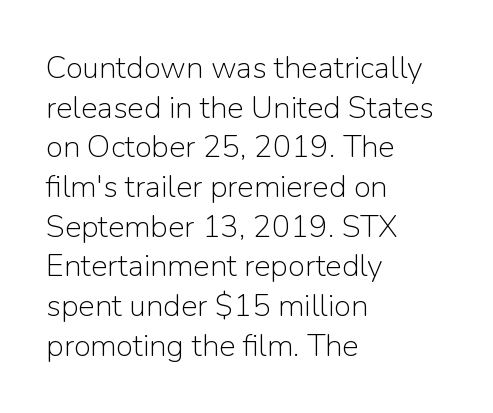
{"serif": "no", "italic": "no", "bold": "no", "weight": "light", "width": "normal", "stroke_contrast": "low", "x_height": "medium", "monospaced": "no", "underline": "no", "align": "left", "line_spacing": "normal", "line_spacing_ratio": 1.28, "letter_spacing": "normal", "letter_spacing_em": 0.0, "glyph_px": 31}
